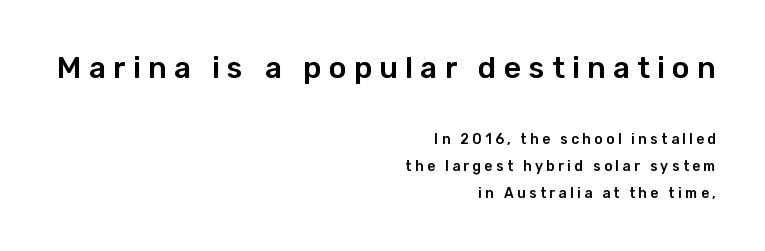
{"serif": "no", "italic": "no", "width": "normal", "stroke_contrast": "low", "x_height": "medium", "monospaced": "no", "underline": "no", "align": "right", "line_spacing": "loose", "line_spacing_ratio": 1.91, "letter_spacing": "wide", "letter_spacing_em": 0.24, "larger_block": "first", "size_ratio": 2.14, "glyph_px": 30}
